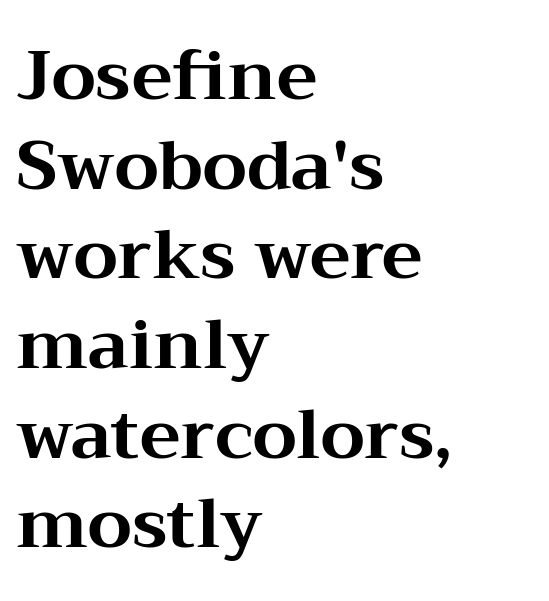
The image shows 69 px bold, wide serif type, upright; set left-aligned, normal line spacing (1.3x), normal letter spacing, not underlined; medium stroke contrast and a medium x-height.
